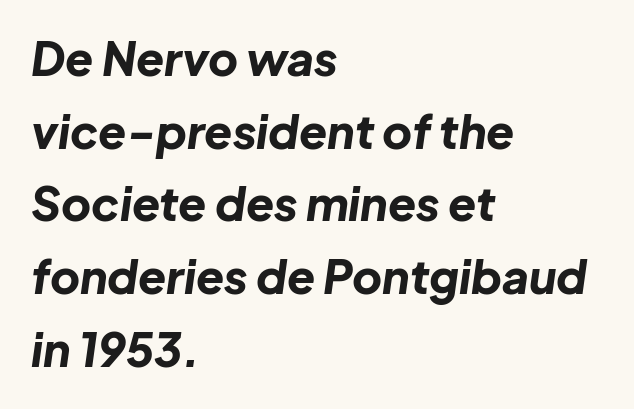
Normally led — the rows are evenly, conventionally spaced. Here the designer chose a conventional face with non-uniform glyph widths. Notice how the passage keeps a crisp vertical edge on the left only. The face used here has a pronounced slope to its letters. Heavy-handed strokes throughout: this text is bold. Observe the ordinary spacing: letters are neighbours, not strangers.
